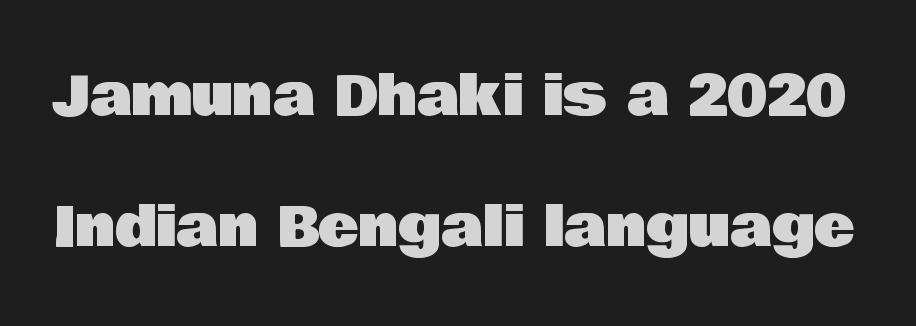
Does the type have serifs? No, each stem ends abruptly. These lines are rendered in a variable-pitch font. Regarding leading, the lines here are spaced well apart. Style check: upright. Nothing unusual about the tracking: characters are spaced as the font intends.
